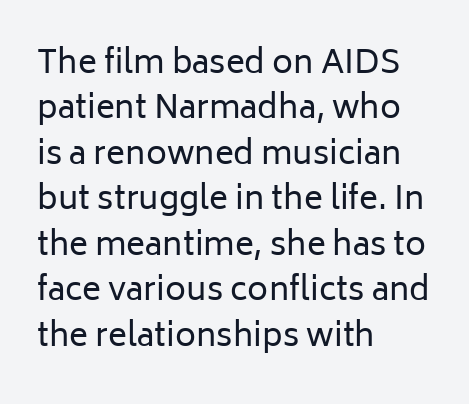
Q: Is the text bold? A: No.
Q: Is the text italic (slanted)? A: No, it is upright.
Q: Is the typeface a serif or a sans-serif typeface? A: Sans-serif.
Q: Is the text underlined? A: No.
Q: How is the paragraph aligned? A: Left-aligned.
Q: Is the spacing between letters normal or unusually wide? A: Normal.
Q: Is the spacing between lines tight, normal or loose? A: Normal.
Q: Width (condensed, normal, or wide)? A: Normal.
Q: Stroke contrast? A: Low.
Q: x-height? A: Medium.
Q: Monospaced? A: No.
